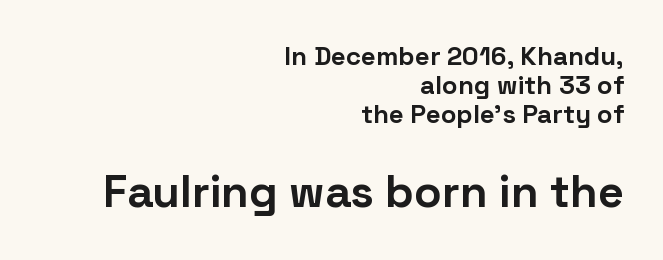
Q: Is the text bold? A: Yes.
Q: Is the text italic (slanted)? A: No, it is upright.
Q: Is the typeface a serif or a sans-serif typeface? A: Sans-serif.
Q: Is the text underlined? A: No.
Q: How is the paragraph aligned? A: Right-aligned.
Q: Is the spacing between letters normal or unusually wide? A: Normal.
Q: Is the spacing between lines tight, normal or loose? A: Tight.
Q: Which block of text is set in a larger size, the first (top) or the second (bottom)? A: The second (bottom) one.
Q: Width (condensed, normal, or wide)? A: Normal.
Q: Stroke contrast? A: Low.
Q: x-height? A: Medium.
Q: Monospaced? A: No.
